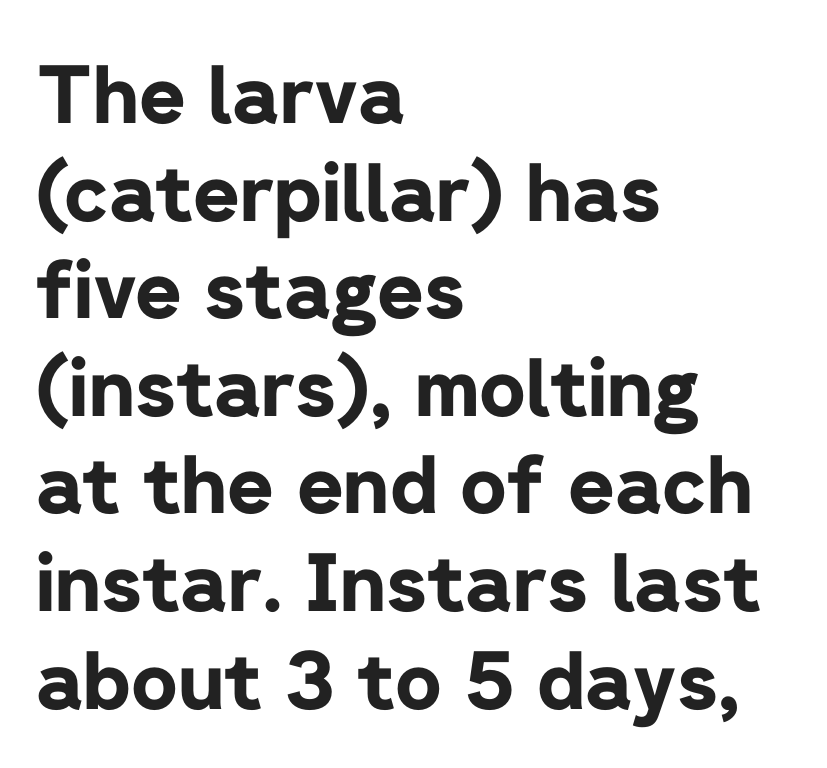
Q: Is the text bold? A: Yes.
Q: Is the text italic (slanted)? A: No, it is upright.
Q: Is the typeface a serif or a sans-serif typeface? A: Sans-serif.
Q: Is the text underlined? A: No.
Q: How is the paragraph aligned? A: Left-aligned.
Q: Is the spacing between letters normal or unusually wide? A: Normal.
Q: Width (condensed, normal, or wide)? A: Normal.
Q: Stroke contrast? A: Low.
Q: x-height? A: Medium.
Q: Monospaced? A: No.
